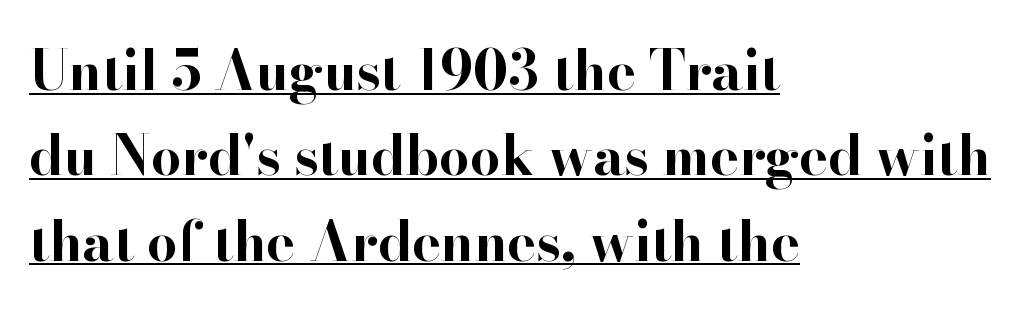
{"serif": "yes", "italic": "no", "bold": "yes", "weight": "bold", "width": "normal", "stroke_contrast": "high", "x_height": "small", "monospaced": "no", "underline": "yes", "align": "left", "line_spacing": "normal", "line_spacing_ratio": 1.58, "letter_spacing": "normal", "letter_spacing_em": 0.0, "glyph_px": 54}
